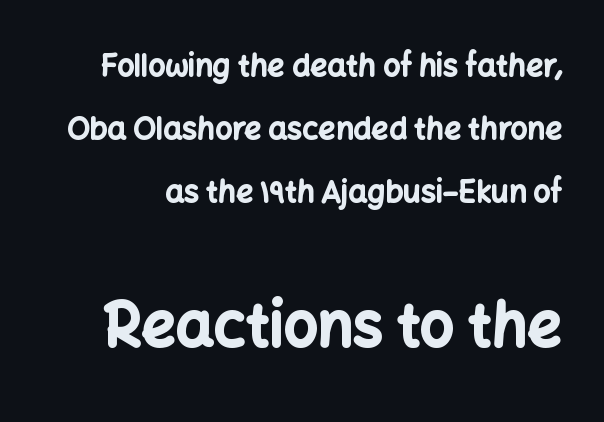
Q: Is the text bold? A: Yes.
Q: Is the text italic (slanted)? A: No, it is upright.
Q: Is the typeface a serif or a sans-serif typeface? A: Sans-serif.
Q: Is the text underlined? A: No.
Q: Is the spacing between letters normal or unusually wide? A: Normal.
Q: Is the spacing between lines tight, normal or loose? A: Loose.
Q: Which block of text is set in a larger size, the first (top) or the second (bottom)? A: The second (bottom) one.
Q: Width (condensed, normal, or wide)? A: Normal.
Q: Stroke contrast? A: Low.
Q: x-height? A: Medium.
Q: Monospaced? A: No.
